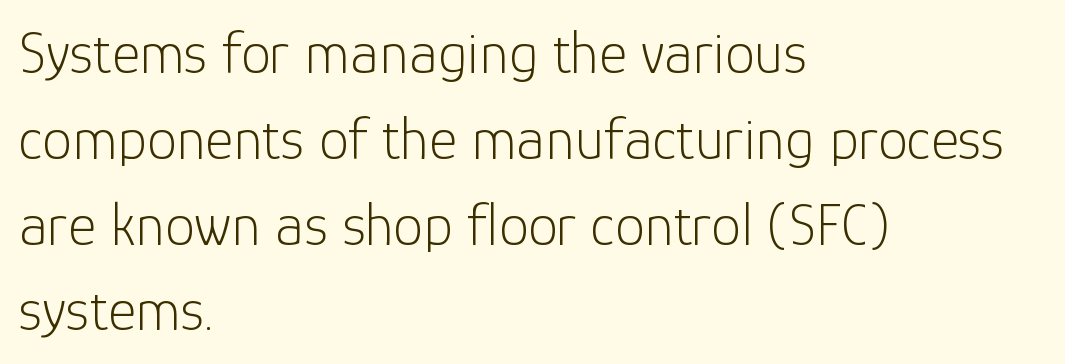
{"serif": "no", "italic": "no", "bold": "no", "weight": "light", "width": "normal", "stroke_contrast": "low", "x_height": "medium", "monospaced": "no", "underline": "no", "align": "left", "line_spacing": "normal", "line_spacing_ratio": 1.43, "letter_spacing": "normal", "letter_spacing_em": 0.0, "glyph_px": 60}
